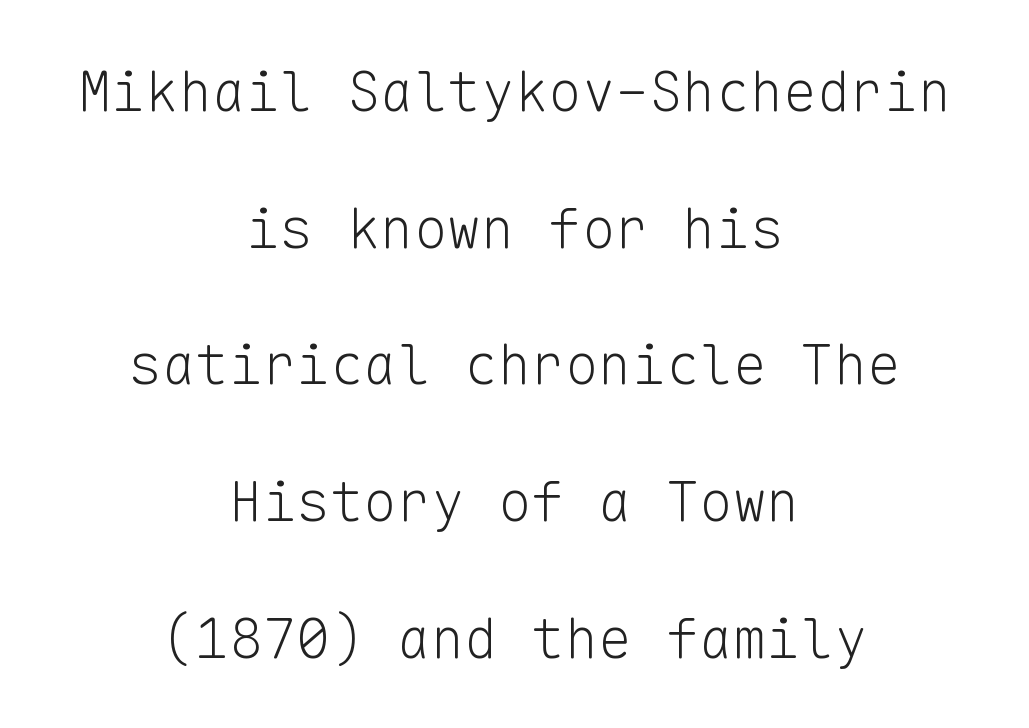
The image shows 56 px light sans-serif type, upright, monospaced; set centered, loose line spacing (2.44x), normal letter spacing, not underlined; low stroke contrast and a medium x-height.
